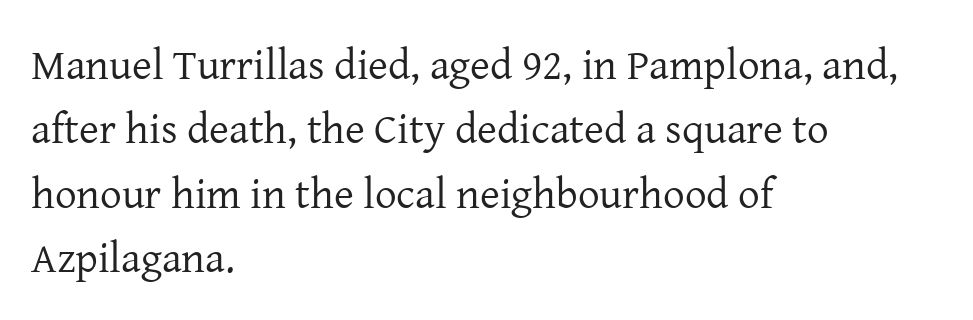
The image shows 43 px regular-weight serif type, upright; set left-aligned, normal line spacing (1.5x), normal letter spacing, not underlined; low stroke contrast and a medium x-height.
